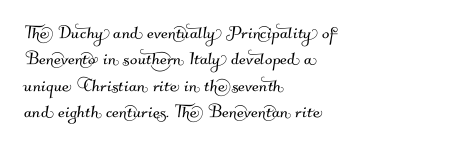
The image shows 22 px text type; set left-aligned, line spacing 1.2x, normal letter spacing, not underlined.
